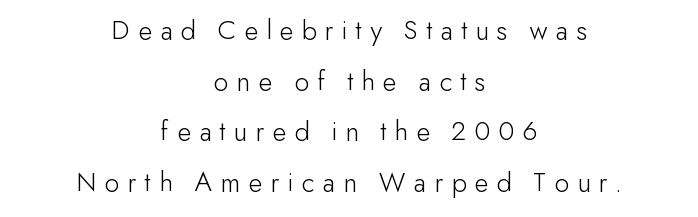
Q: Is the text bold? A: No.
Q: Is the text italic (slanted)? A: No, it is upright.
Q: Is the typeface a serif or a sans-serif typeface? A: Sans-serif.
Q: Is the text underlined? A: No.
Q: How is the paragraph aligned? A: Centered.
Q: Is the spacing between letters normal or unusually wide? A: Unusually wide.
Q: Width (condensed, normal, or wide)? A: Normal.
Q: Stroke contrast? A: Low.
Q: x-height? A: Small.
Q: Monospaced? A: No.
